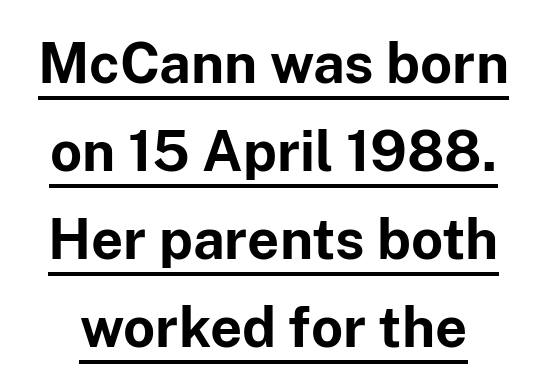
The image shows 56 px bold sans-serif type, upright; set normal line spacing (1.57x), normal letter spacing, underlined; low stroke contrast and a medium x-height.
